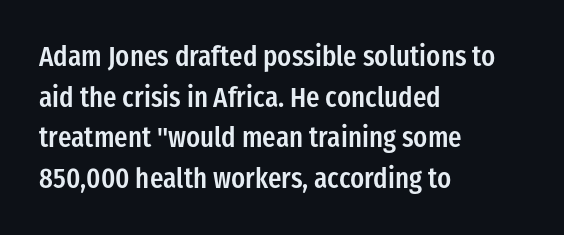
Q: Is the text bold? A: Semi-bold.
Q: Is the text italic (slanted)? A: No, it is upright.
Q: Is the typeface a serif or a sans-serif typeface? A: Sans-serif.
Q: Is the text underlined? A: No.
Q: How is the paragraph aligned? A: Left-aligned.
Q: Is the spacing between letters normal or unusually wide? A: Normal.
Q: Is the spacing between lines tight, normal or loose? A: Normal.
Q: Width (condensed, normal, or wide)? A: Condensed.
Q: Stroke contrast? A: Low.
Q: x-height? A: Medium.
Q: Monospaced? A: No.
